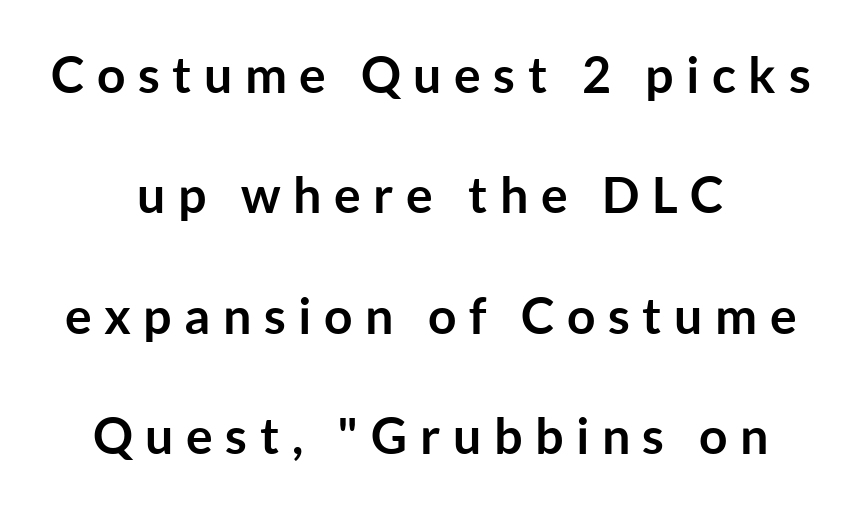
The image shows 50 px semibold sans-serif type, upright; set centered, loose line spacing (2.41x), unusually wide letter spacing (+0.25 em), not underlined; low stroke contrast and a medium x-height.
